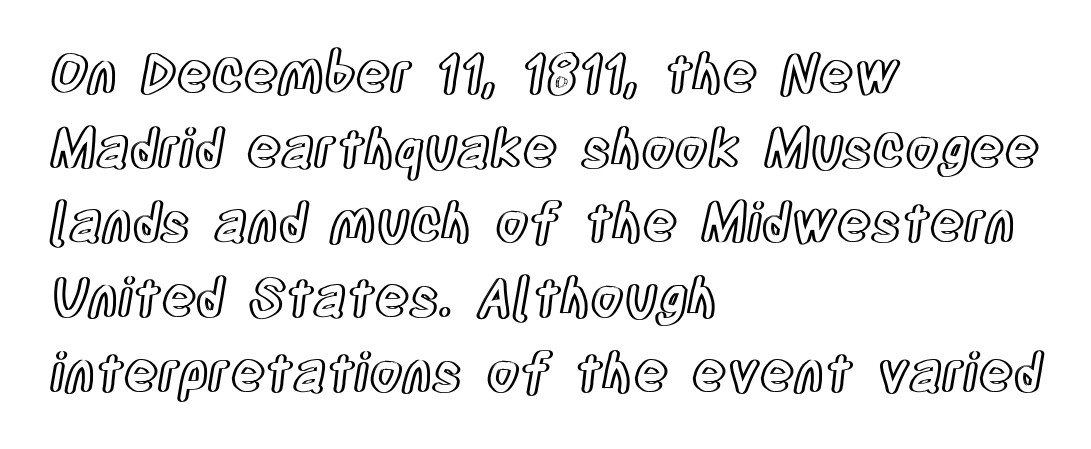
{"width": "condensed", "x_height": "large", "monospaced": "no", "underline": "no", "align": "left", "line_spacing": "normal", "line_spacing_ratio": 1.41, "letter_spacing": "normal", "letter_spacing_em": 0.0, "glyph_px": 53}
